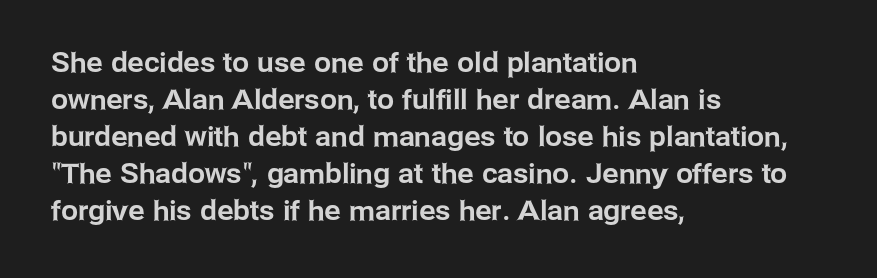
A typesetter would call this zero additional tracking. Notice how descenders clear the ascenders below comfortably — that's standard leading. Ordinary non-slanted type is in use. Letters rest on an invisible, unmarked baseline.
